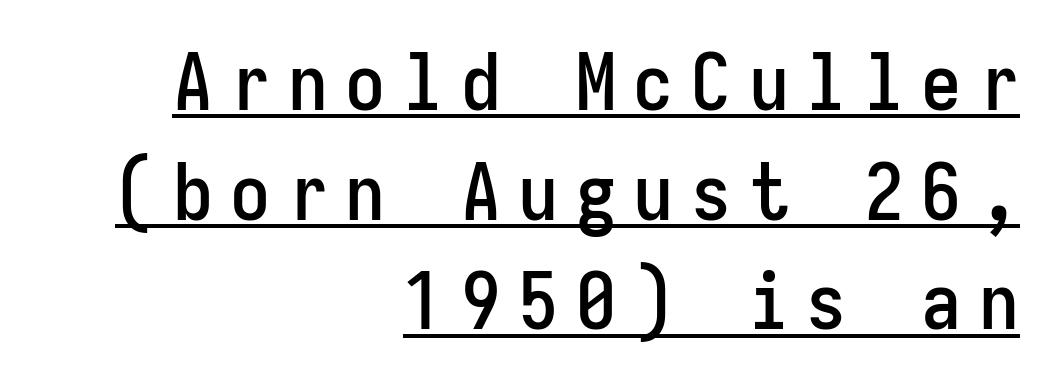
A typesetter would label this face a sans. Successive baselines arrive at the customary interval. Notice how the stems are strictly vertical — no italics here. Short and long lines alike share a common ending point at right. This sample has the even, mechanical cadence of fixed-width lettering.
